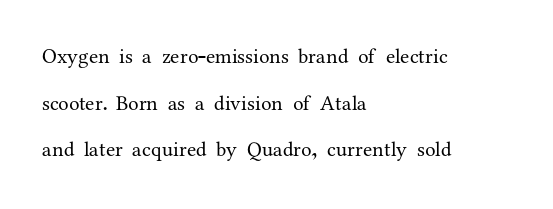
{"italic": "no", "bold": "no", "underline": "no", "align": "left", "line_spacing": "loose", "line_spacing_ratio": 2.22, "letter_spacing": "normal", "letter_spacing_em": 0.0, "glyph_px": 21}
